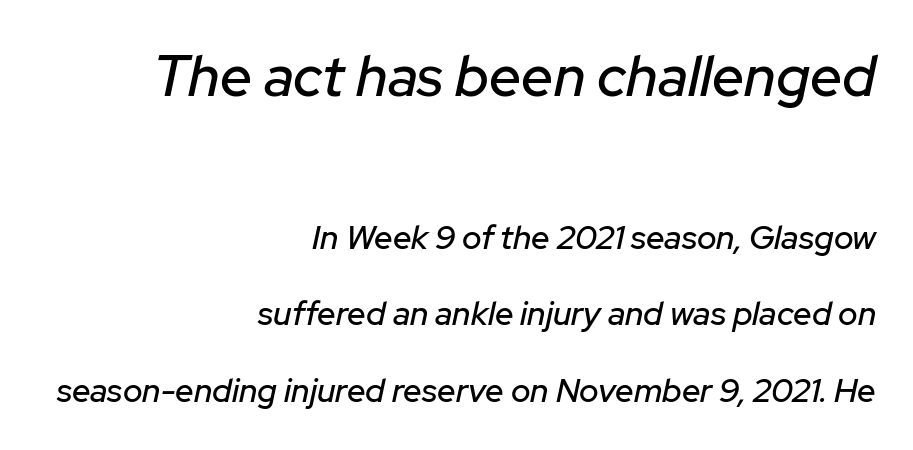
Q: Is the text italic (slanted)? A: Yes, it leans right by about 12 degrees.
Q: Is the text underlined? A: No.
Q: How is the paragraph aligned? A: Right-aligned.
Q: Is the spacing between letters normal or unusually wide? A: Normal.
Q: Is the spacing between lines tight, normal or loose? A: Loose.
Q: Which block of text is set in a larger size, the first (top) or the second (bottom)? A: The first (top) one.
Q: Width (condensed, normal, or wide)? A: Normal.
Q: Stroke contrast? A: Low.
Q: x-height? A: Medium.
Q: Monospaced? A: No.
